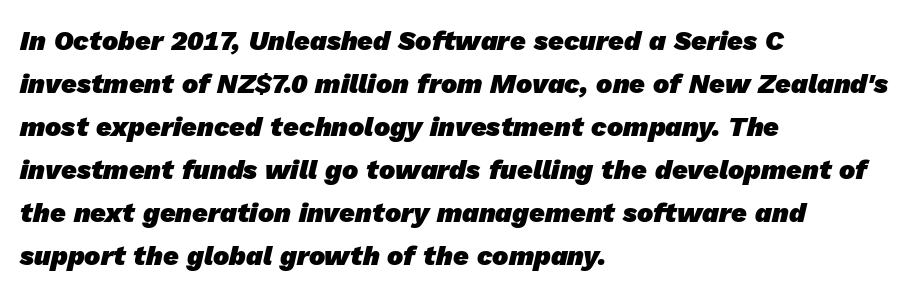
{"bold": "yes", "underline": "no", "align": "left", "line_spacing": "normal", "line_spacing_ratio": 1.59, "letter_spacing": "normal", "letter_spacing_em": 0.0, "glyph_px": 27}
